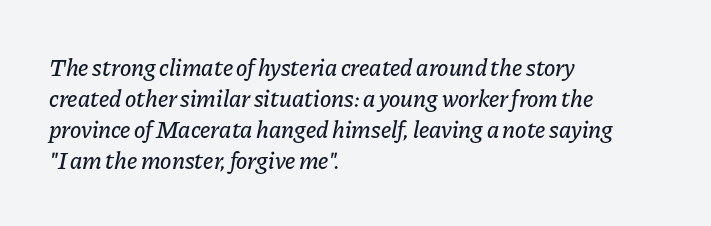
Q: Is the text italic (slanted)? A: Yes, it leans right by about 11 degrees.
Q: Is the text underlined? A: No.
Q: How is the paragraph aligned? A: Left-aligned.
Q: Is the spacing between letters normal or unusually wide? A: Normal.
Q: Is the spacing between lines tight, normal or loose? A: Normal.
